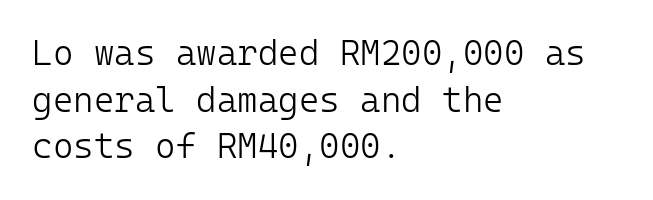
The image shows 35 px light sans-serif type, upright, monospaced; set left-aligned, normal line spacing (1.33x), normal letter spacing, not underlined; low stroke contrast and a medium x-height.
